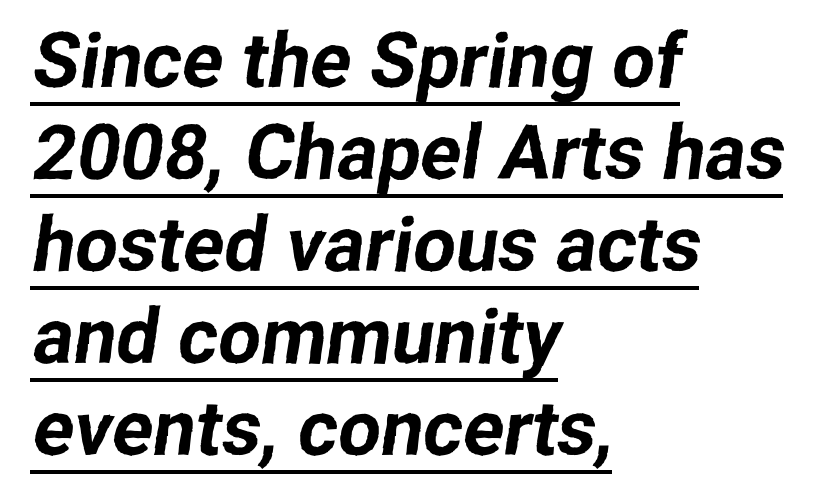
The image shows 76 px sans-serif type; set left-aligned, line spacing 1.21x, normal letter spacing, underlined; low stroke contrast and a medium x-height.
